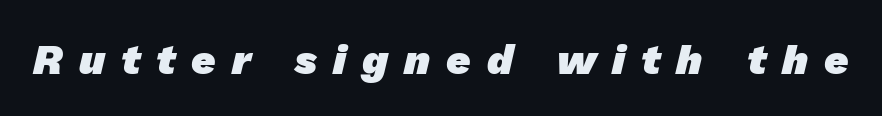
The image shows 42 px heavy sans-serif type; set unusually wide letter spacing (+0.38 em), not underlined; low stroke contrast and a medium x-height.
